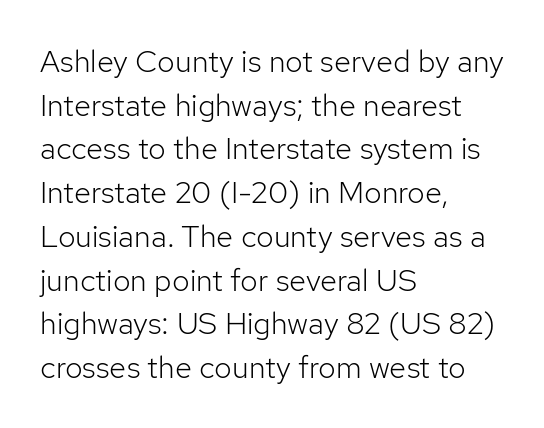
The image shows 31 px light sans-serif type, upright; set left-aligned, normal line spacing (1.41x), normal letter spacing, not underlined; low stroke contrast and a medium x-height.
